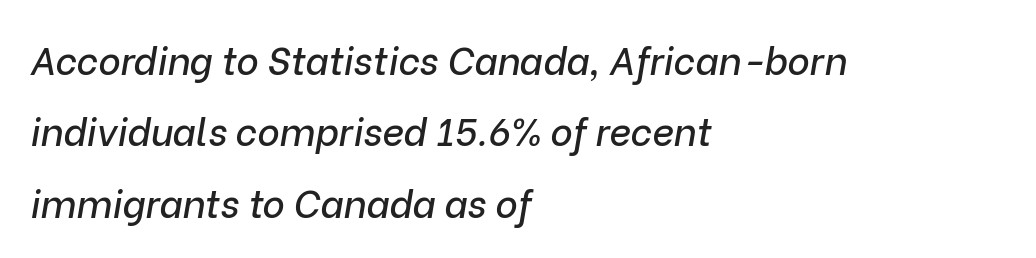
Notice how the stems are inclined rather than vertical — that's the hallmark of italics. The rendering anchors every line to the left-hand side. Default kerning and tracking; the words read as compact shapes. Is this a fixed-width face? No — the glyphs have proportional, varying widths. Underline: absent.
